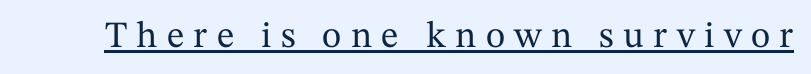
The image shows 37 px serif type, upright; set unusually wide letter spacing (+0.25 em), underlined; medium stroke contrast and a medium x-height.
